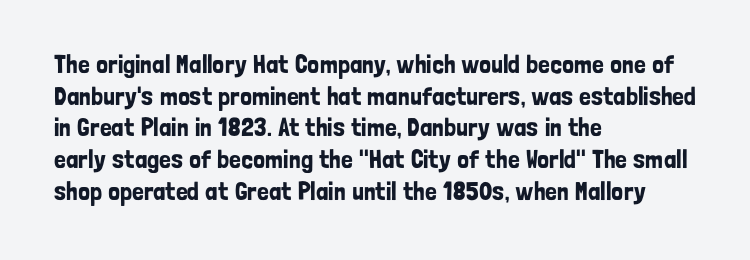
The image shows 26 px text type, upright; set left-aligned, line spacing 1.22x, normal letter spacing, not underlined.
